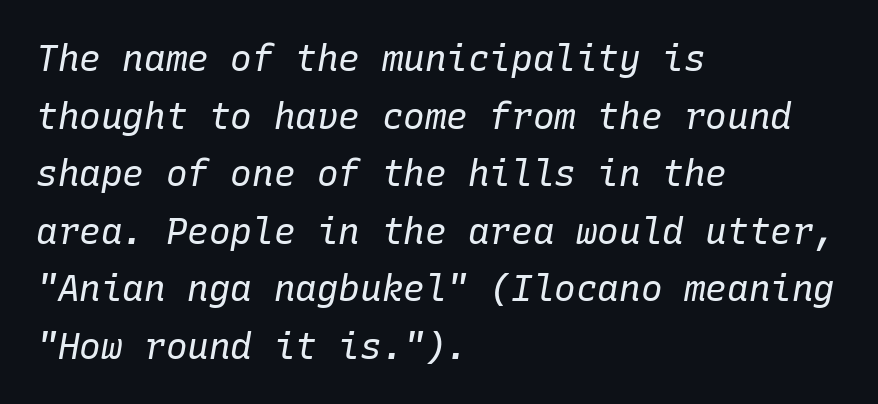
Q: Is the text bold? A: No.
Q: Is the text italic (slanted)? A: Yes, it leans right by about 10 degrees.
Q: Is the text underlined? A: No.
Q: How is the paragraph aligned? A: Left-aligned.
Q: Is the spacing between letters normal or unusually wide? A: Normal.
Q: Is the spacing between lines tight, normal or loose? A: Normal.
Q: Width (condensed, normal, or wide)? A: Normal.
Q: Stroke contrast? A: Low.
Q: x-height? A: Medium.
Q: Monospaced? A: Yes.
